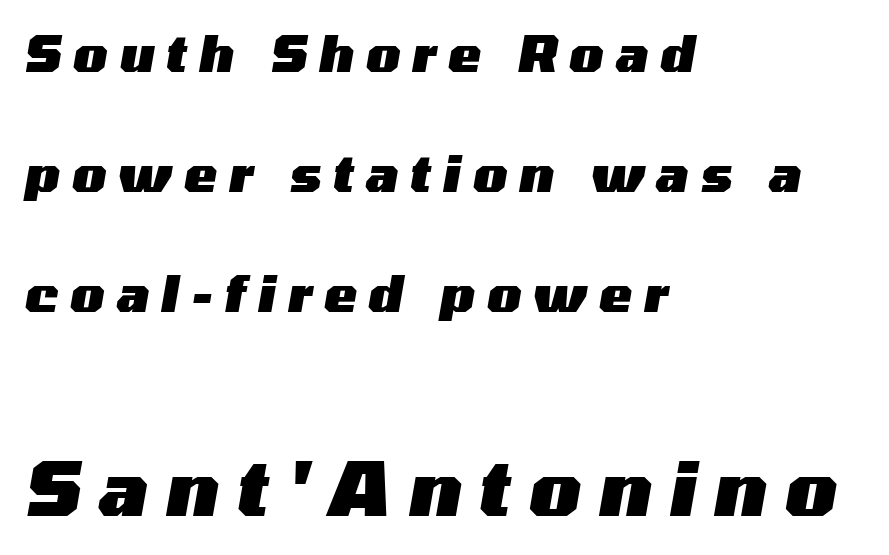
These words are printed bold, with thick strokes throughout. Does the lettering tilt? It does — this is italic. Tracking value appears strongly positive — letters spread wide. Do the characters align in a grid? No, the font is proportional. The second block has been scaled up relative to the first.
